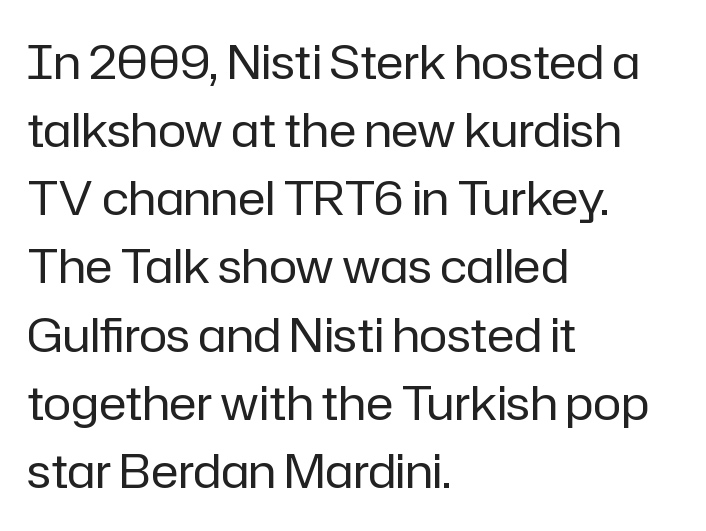
The image shows 47 px regular-weight sans-serif type, upright; set left-aligned, normal line spacing (1.45x), normal letter spacing, not underlined; low stroke contrast and a medium x-height.
